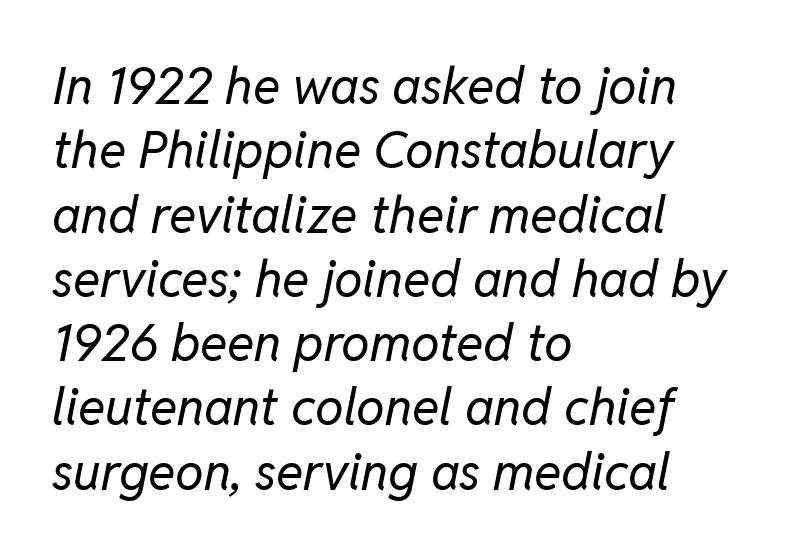
{"italic": "yes", "lean": "right", "slant_degrees": 11, "bold": "no", "weight": "regular", "width": "normal", "stroke_contrast": "low", "x_height": "medium", "monospaced": "no", "underline": "no", "align": "left", "line_spacing": "normal", "line_spacing_ratio": 1.26, "letter_spacing": "normal", "letter_spacing_em": 0.0, "glyph_px": 51}
